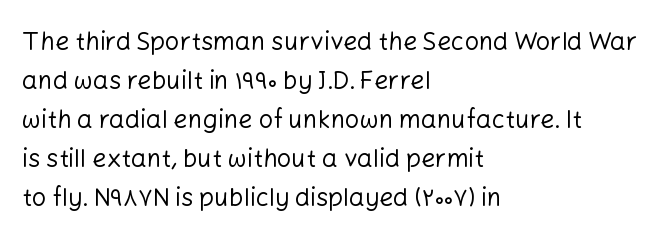
The space between consecutive lines is moderate. In terms of letterspacing, this is plain default setting. This rendering features lettering with no underline. Is the stroke heavy? The answer is a plain regular-or-lighter.
